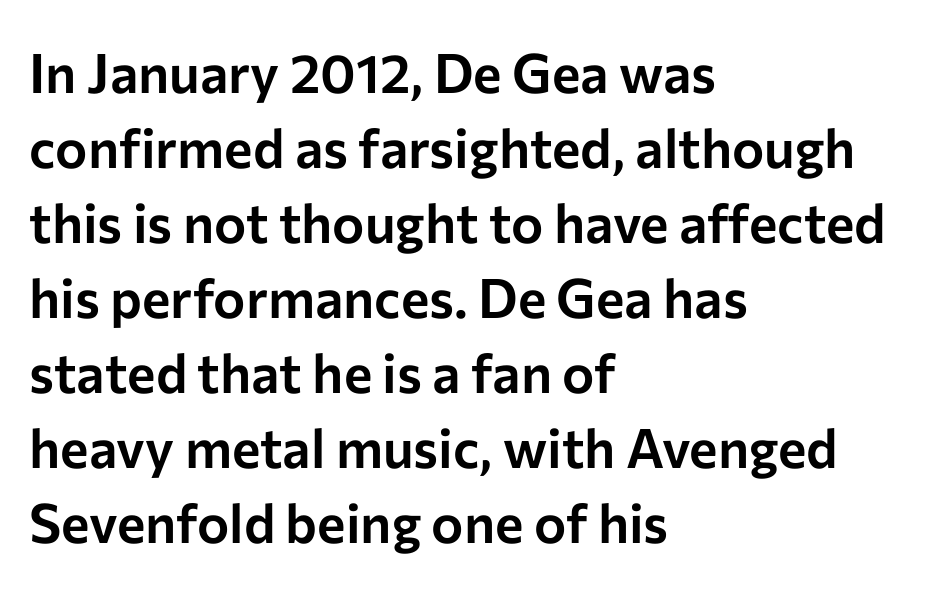
The face used here is rendered with its standard letterfit. The vertical gap from one line to the next is medium. Clear beneath every line of the passage. What kind of face is this? One without serifs — a sans. You can tell it's not italic because the verticals are truly vertical. In CSS terms this would be text-align: left.
